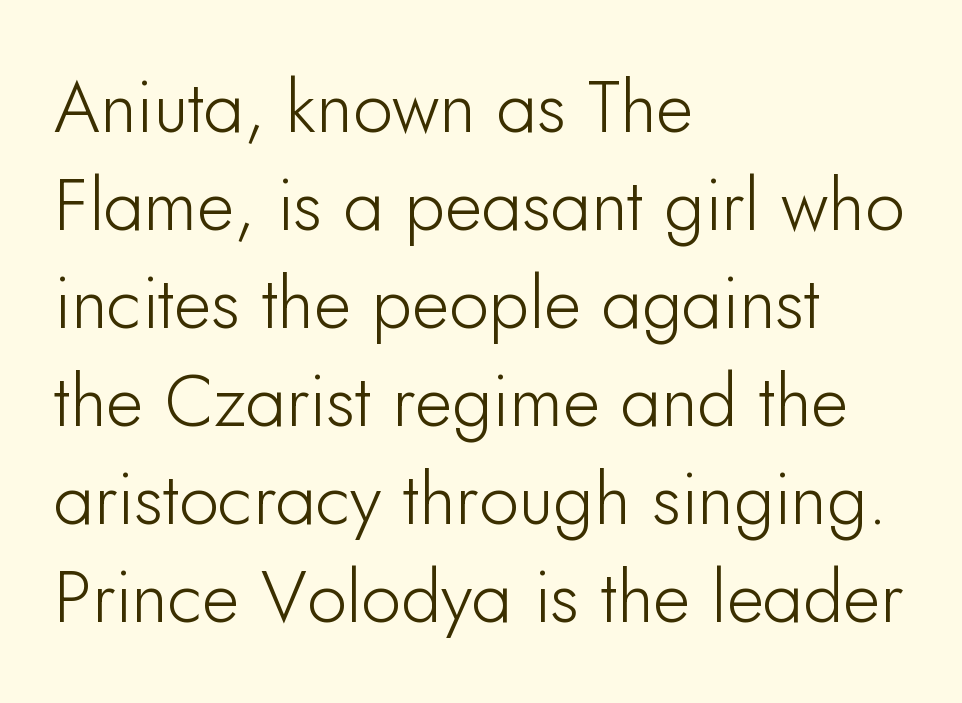
Q: Is the text italic (slanted)? A: No, it is upright.
Q: Is the typeface a serif or a sans-serif typeface? A: Sans-serif.
Q: Is the text underlined? A: No.
Q: How is the paragraph aligned? A: Left-aligned.
Q: Is the spacing between letters normal or unusually wide? A: Normal.
Q: Is the spacing between lines tight, normal or loose? A: Normal.
Q: Width (condensed, normal, or wide)? A: Normal.
Q: Stroke contrast? A: Low.
Q: x-height? A: Small.
Q: Monospaced? A: No.
